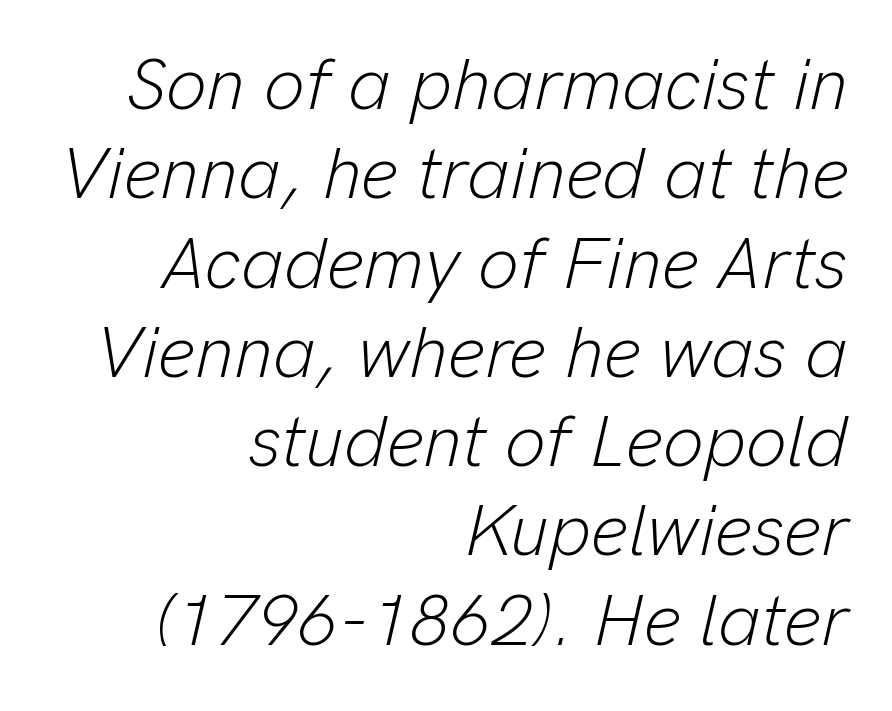
{"italic": "yes", "lean": "right", "slant_degrees": 13, "bold": "no", "weight": "light", "width": "normal", "stroke_contrast": "low", "x_height": "medium", "monospaced": "no", "underline": "no", "align": "right", "line_spacing_ratio": 1.24, "letter_spacing": "normal", "letter_spacing_em": 0.0, "glyph_px": 72}
